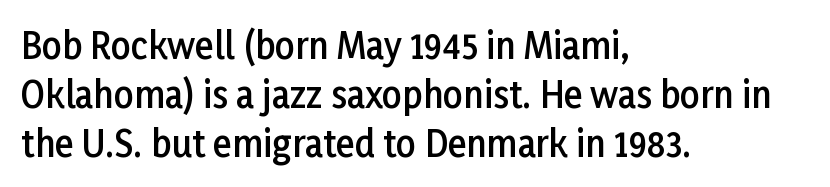
A sans-serif font was chosen for this passage. It's the straight-up-and-down kind of type. Each line starts at the same left margin while the right side varies. Each row of text sits above clean, open space. Compared with typical body copy, the letter spacing here is the same. Looks like regular typesetting: each glyph gets only the width it needs.
